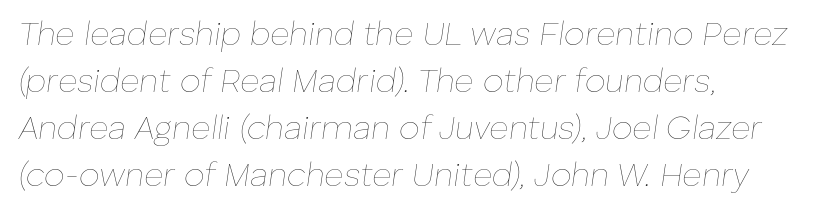
Q: Is the text bold? A: No.
Q: Is the text italic (slanted)? A: Yes, it leans right by about 8 degrees.
Q: Is the text underlined? A: No.
Q: How is the paragraph aligned? A: Left-aligned.
Q: Is the spacing between letters normal or unusually wide? A: Normal.
Q: Is the spacing between lines tight, normal or loose? A: Normal.
Q: Width (condensed, normal, or wide)? A: Normal.
Q: Stroke contrast? A: Low.
Q: x-height? A: Medium.
Q: Monospaced? A: No.
